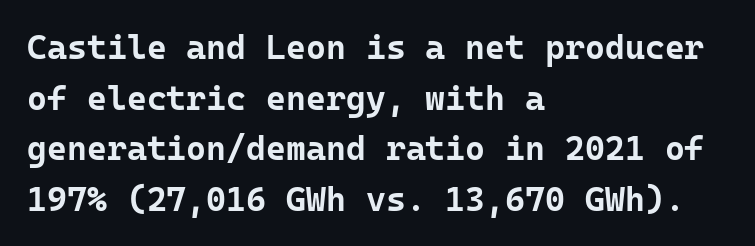
The image shows 34 px bold sans-serif type, upright, monospaced; set left-aligned, normal line spacing (1.49x), normal letter spacing, not underlined; low stroke contrast and a medium x-height.
